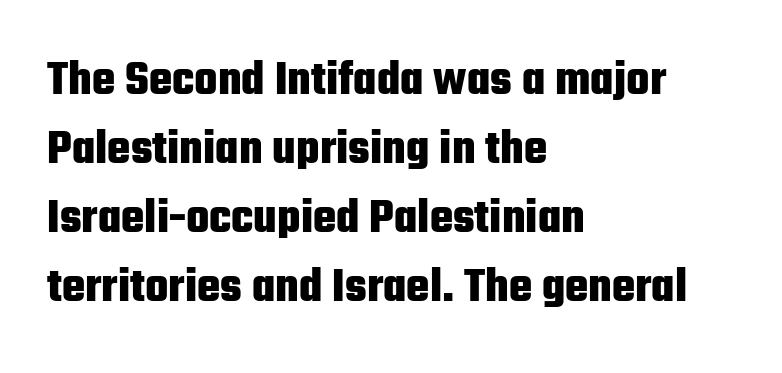
The image shows 49 px heavy, condensed sans-serif type, upright; set left-aligned, normal line spacing (1.41x), normal letter spacing, not underlined; low stroke contrast and a medium x-height.
